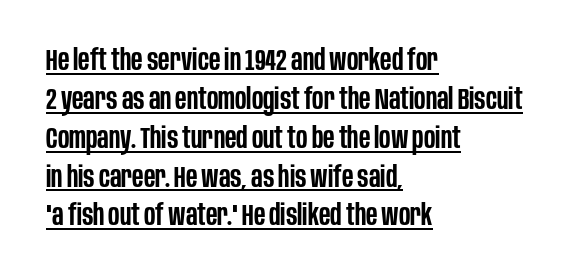
Each letter keeps its own natural width here, so spacing adapts to shape. Caption: multi-line text, flush left, ragged right. This rendering features underlined lettering. The letters stand upright; this is a roman face. The passage shown stacks its lines at a standard gap.
